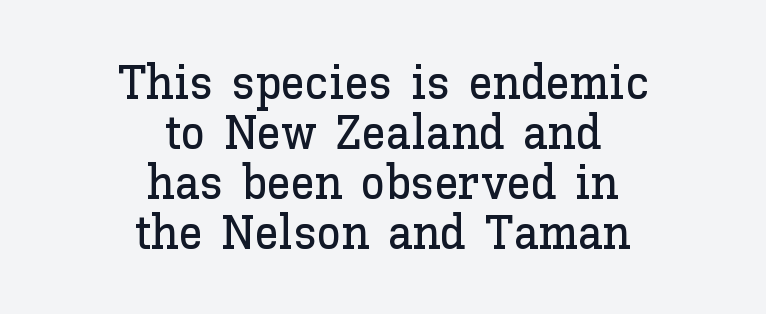
The image shows 49 px text type, upright; set centered, tight line spacing (1.02x), normal letter spacing, not underlined; low stroke contrast and a medium x-height.
